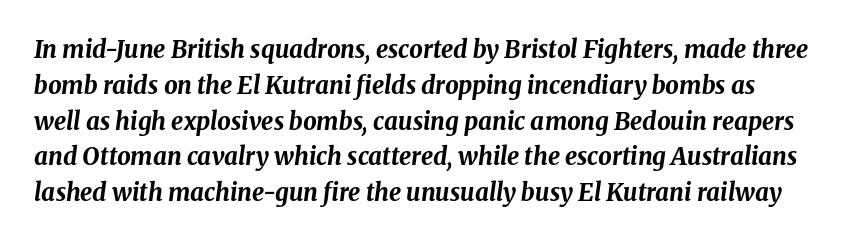
The image shows 24 px bold type, italic (leaning right); set normal line spacing (1.49x), normal letter spacing, not underlined.
